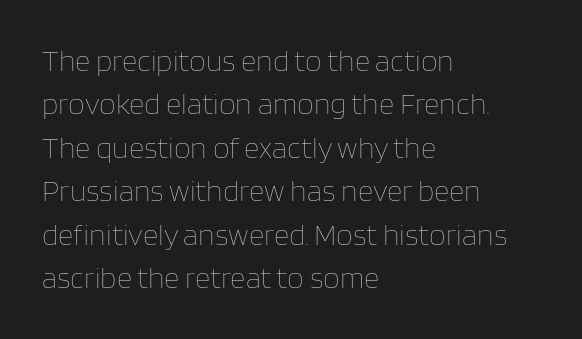
The specimen reads as upright at a glance. The designer left line spacing at the default. What stands out about the letter spacing? Nothing — it is the standard amount. The typesetter chose a ragged-right arrangement here. Think of a printed novel: that variable character pitch is what you see here.
